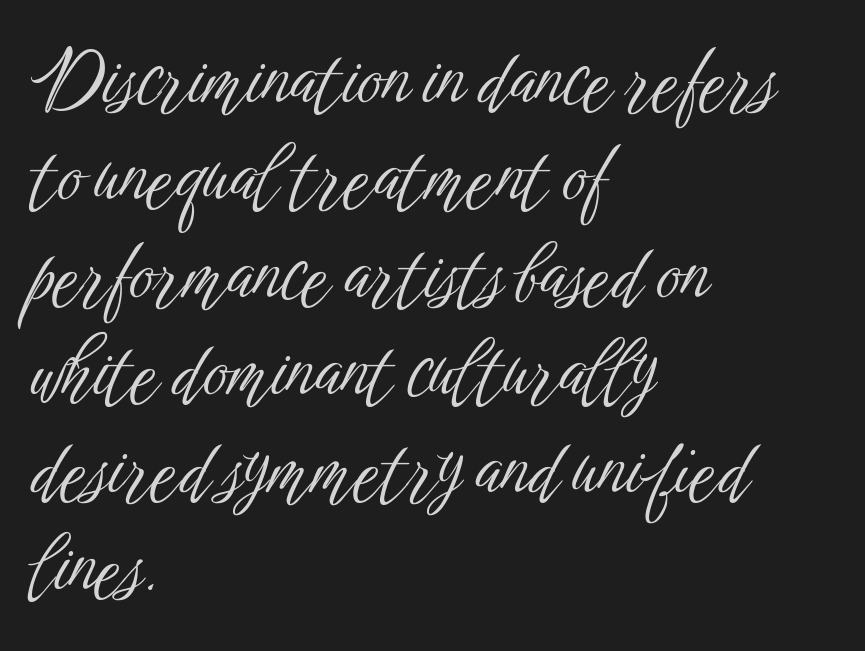
{"serif": "no", "bold": "no", "weight": "light", "width": "condensed", "stroke_contrast": "low", "x_height": "medium", "monospaced": "no", "underline": "no", "align": "left", "line_spacing": "normal", "line_spacing_ratio": 1.3, "letter_spacing": "normal", "letter_spacing_em": 0.0, "glyph_px": 75}
